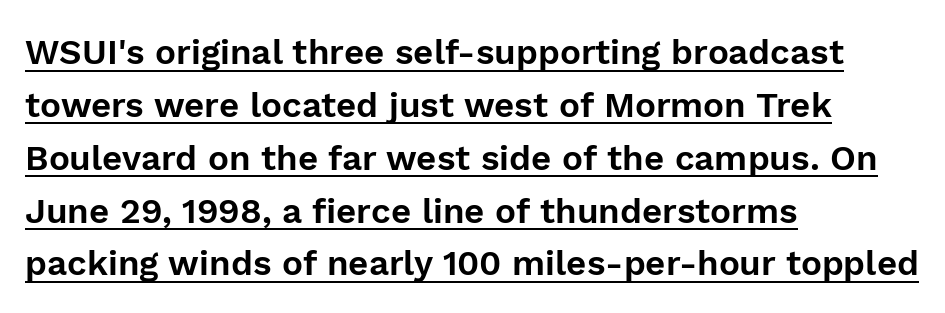
The image shows 35 px sans-serif type, upright; set left-aligned, normal line spacing (1.51x), normal letter spacing, underlined; low stroke contrast and a medium x-height.
